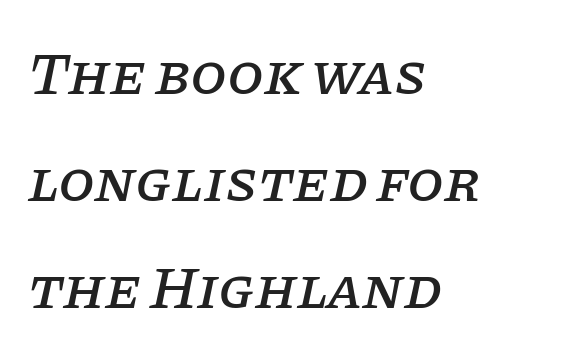
The letters advance in unequal steps, a hallmark of proportional type. Examine the stroke ends and you'll spot serifs. Letters rest on an invisible, unmarked baseline. The typography opts for an oblique posture over an upright one. Every row of glyphs begins at an identical x-position on the left.
